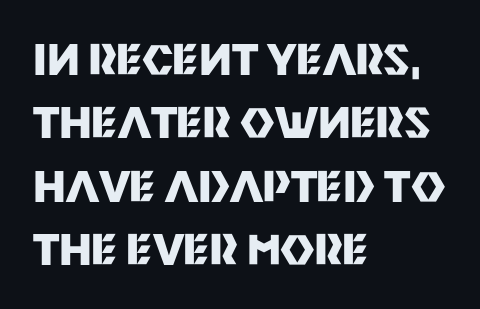
{"serif": "no", "italic": "no", "bold": "yes", "weight": "heavy", "width": "normal", "stroke_contrast": "medium", "x_height": "large", "monospaced": "no", "underline": "no", "align": "left", "line_spacing": "normal", "line_spacing_ratio": 1.51, "letter_spacing": "normal", "letter_spacing_em": 0.0, "glyph_px": 42}
